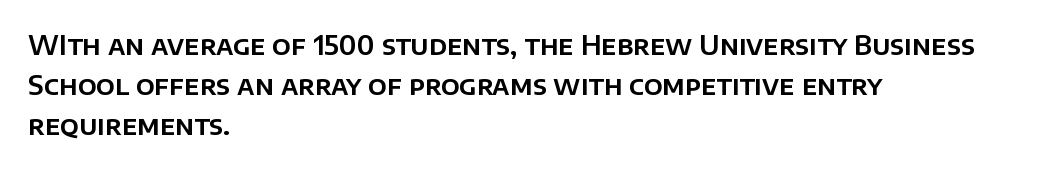
How would I describe the line gaps? Plain and ordinary. Does extra space separate the letters? No, they use regular spacing. These lines stack with their left ends in a neat column. Underlining? Definitely not there. Quick note: not italic, upright.
